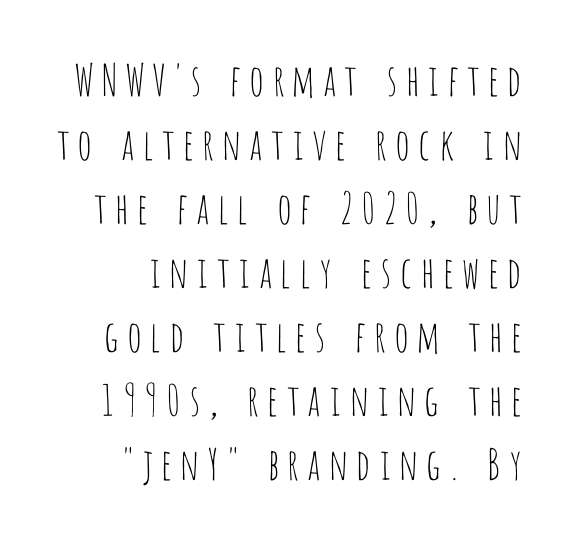
The image shows 43 px thin, condensed sans-serif type, upright; set right-aligned, normal line spacing (1.49x), not underlined; low stroke contrast and a large x-height.
